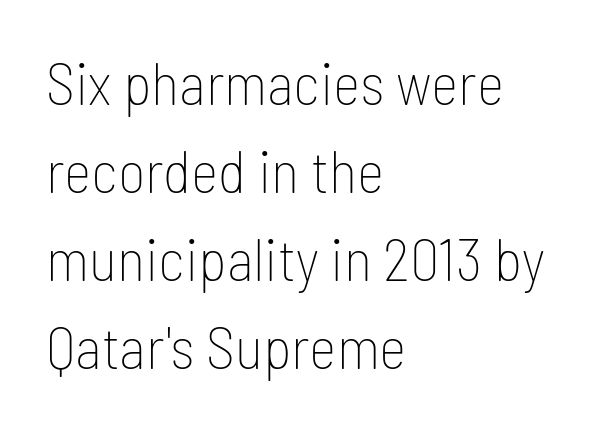
Q: Is the text bold? A: No.
Q: Is the text italic (slanted)? A: No, it is upright.
Q: Is the typeface a serif or a sans-serif typeface? A: Sans-serif.
Q: Is the text underlined? A: No.
Q: How is the paragraph aligned? A: Left-aligned.
Q: Is the spacing between letters normal or unusually wide? A: Normal.
Q: Is the spacing between lines tight, normal or loose? A: Normal.
Q: Width (condensed, normal, or wide)? A: Condensed.
Q: Stroke contrast? A: Low.
Q: x-height? A: Medium.
Q: Monospaced? A: No.
